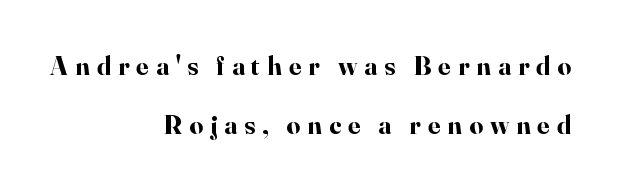
Q: Is the text bold? A: Yes.
Q: Is the text italic (slanted)? A: No, it is upright.
Q: Is the text underlined? A: No.
Q: How is the paragraph aligned? A: Right-aligned.
Q: Is the spacing between letters normal or unusually wide? A: Unusually wide.
Q: Is the spacing between lines tight, normal or loose? A: Loose.
